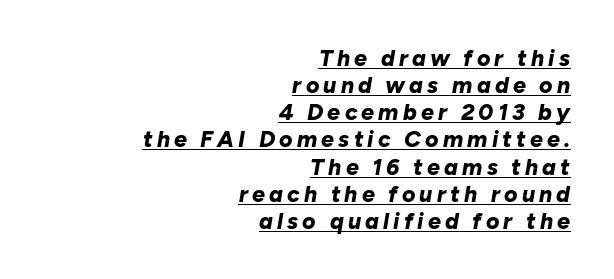
{"italic": "yes", "lean": "right", "slant_degrees": 10, "bold": "yes", "underline": "yes", "align": "right", "line_spacing_ratio": 1.18, "glyph_px": 23}
